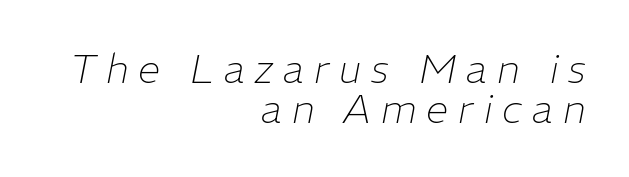
The letters advance in unequal steps, a hallmark of proportional type. Posture: slanted. Closely set lines give the paragraph a compact silhouette. Glance below the letters and you will spot only blank space.
